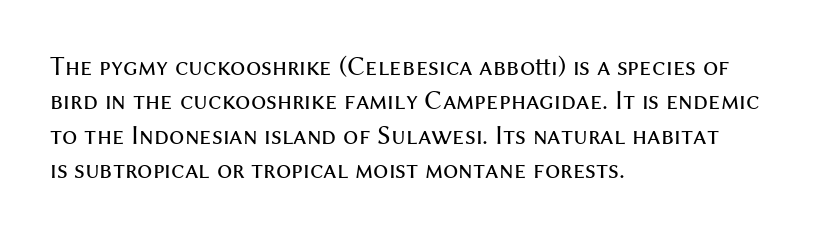
Q: Is the text bold? A: No.
Q: Is the text italic (slanted)? A: No, it is upright.
Q: Is the text underlined? A: No.
Q: How is the paragraph aligned? A: Left-aligned.
Q: Is the spacing between letters normal or unusually wide? A: Normal.
Q: Is the spacing between lines tight, normal or loose? A: Normal.
